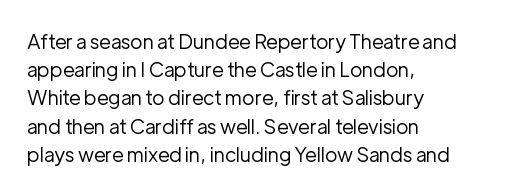
The image shows 20 px text type, upright; set left-aligned, normal line spacing (1.41x), normal letter spacing, not underlined.
